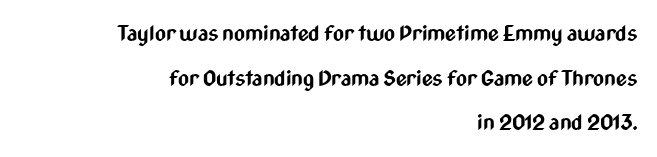
The image shows 21 px bold type, upright; set right-aligned, loose line spacing (2.13x), normal letter spacing, not underlined.
